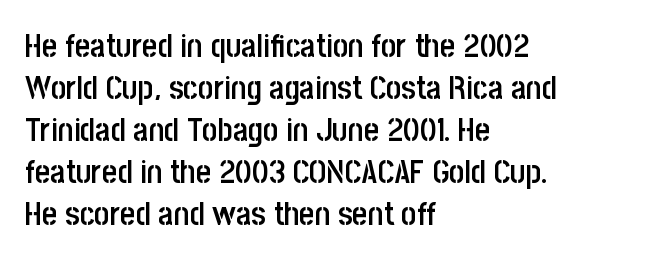
{"serif": "no", "italic": "no", "bold": "semi", "weight": "semibold", "width": "condensed", "stroke_contrast": "low", "x_height": "large", "monospaced": "no", "underline": "no", "align": "left", "line_spacing": "normal", "line_spacing_ratio": 1.27, "letter_spacing": "normal", "letter_spacing_em": 0.0, "glyph_px": 33}
